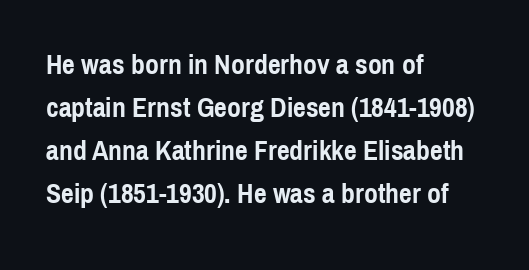
Q: Is the text bold? A: Yes.
Q: Is the text italic (slanted)? A: No, it is upright.
Q: Is the typeface a serif or a sans-serif typeface? A: Sans-serif.
Q: Is the text underlined? A: No.
Q: How is the paragraph aligned? A: Left-aligned.
Q: Is the spacing between letters normal or unusually wide? A: Normal.
Q: Is the spacing between lines tight, normal or loose? A: Normal.
Q: Width (condensed, normal, or wide)? A: Condensed.
Q: x-height? A: Medium.
Q: Monospaced? A: No.
